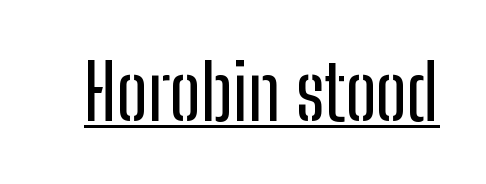
Q: Is the text italic (slanted)? A: No, it is upright.
Q: Is the typeface a serif or a sans-serif typeface? A: Sans-serif.
Q: Is the text underlined? A: Yes.
Q: Is the spacing between letters normal or unusually wide? A: Normal.
Q: Width (condensed, normal, or wide)? A: Condensed.
Q: Stroke contrast? A: Low.
Q: x-height? A: Medium.
Q: Monospaced? A: No.
